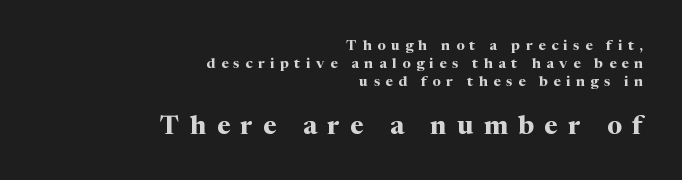
A bare baseline throughout the passage. Layout note: lines flush right. Characters remain perfectly vertical along every line. Larger block? The one below; the one above is distinctly smaller. Inter-character spacing is expanded well beyond the font's built-in metrics.
